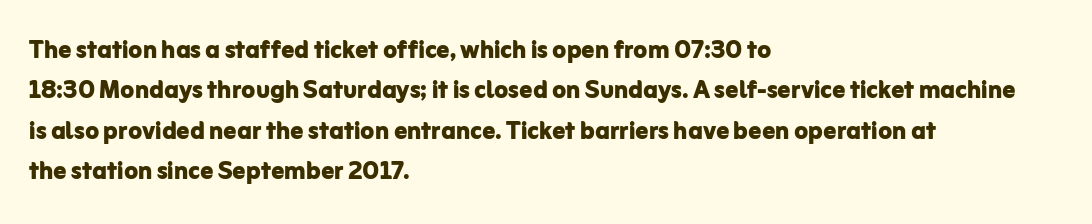
Q: Is the text bold? A: Yes.
Q: Is the text italic (slanted)? A: No, it is upright.
Q: Is the typeface a serif or a sans-serif typeface? A: Sans-serif.
Q: Is the text underlined? A: No.
Q: How is the paragraph aligned? A: Left-aligned.
Q: Is the spacing between letters normal or unusually wide? A: Normal.
Q: Is the spacing between lines tight, normal or loose? A: Normal.
Q: Width (condensed, normal, or wide)? A: Normal.
Q: Stroke contrast? A: Low.
Q: x-height? A: Medium.
Q: Monospaced? A: No.
